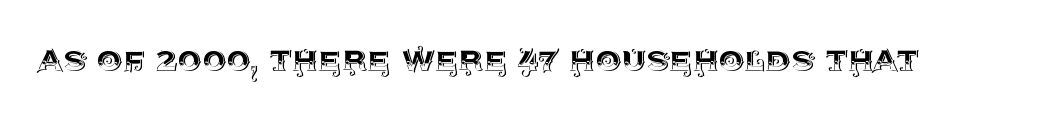
Q: Is the text italic (slanted)? A: No, it is upright.
Q: Is the text underlined? A: No.
Q: Is the spacing between letters normal or unusually wide? A: Normal.
Q: Width (condensed, normal, or wide)? A: Normal.
Q: x-height? A: Large.
Q: Monospaced? A: No.
